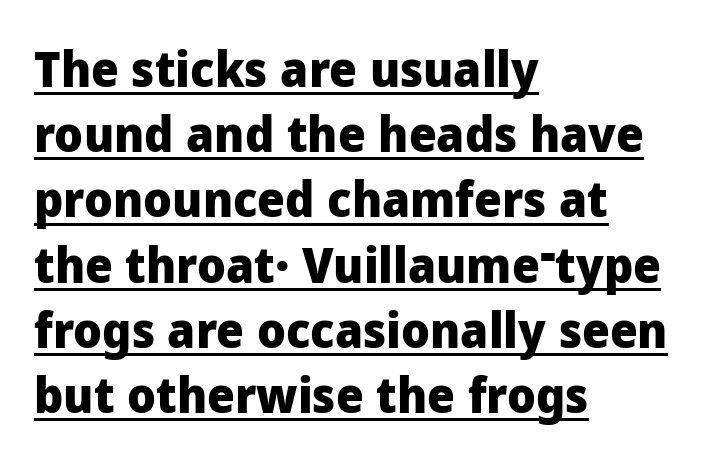
What weight is shown? A full bold with thick strokes. If you measured baseline to baseline, you'd find a middling distance. Each letter's strokes conclude bluntly, with no projecting serifs. Note the varied advance widths — an 'i' is clearly narrower than an 'm'.
